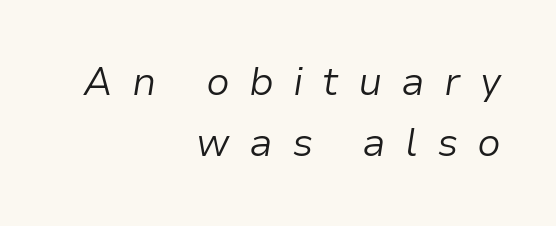
{"italic": "yes", "lean": "right", "slant_degrees": 9, "bold": "no", "weight": "light", "width": "normal", "stroke_contrast": "low", "x_height": "medium", "monospaced": "no", "underline": "no", "align": "right", "line_spacing": "normal", "line_spacing_ratio": 1.57, "letter_spacing": "wide", "letter_spacing_em": 0.49, "glyph_px": 39}
